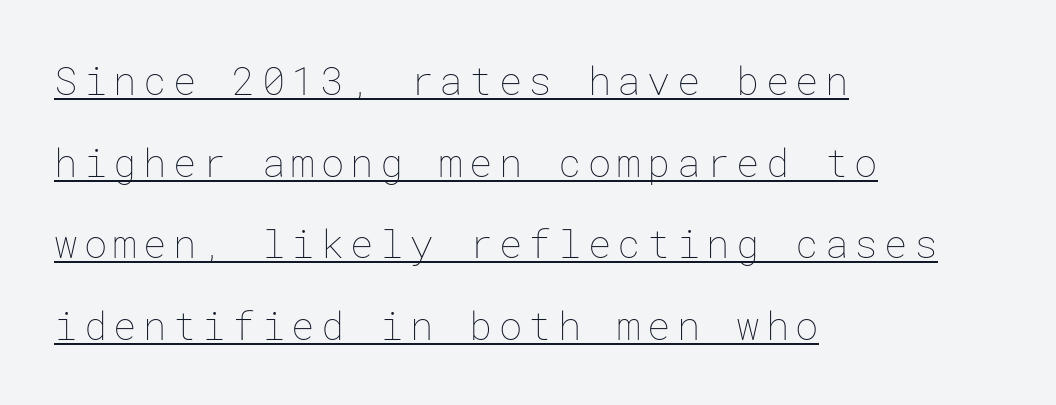
{"italic": "no", "bold": "no", "weight": "thin", "width": "normal", "stroke_contrast": "low", "x_height": "medium", "underline": "yes", "align": "left", "line_spacing": "loose", "line_spacing_ratio": 2.09, "glyph_px": 39}
